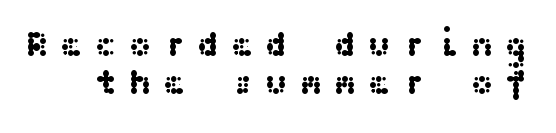
{"serif": "no", "italic": "no", "width": "wide", "stroke_contrast": "medium", "x_height": "medium", "underline": "no", "line_spacing": "tight", "line_spacing_ratio": 1.1, "letter_spacing": "wide", "letter_spacing_em": 0.31, "glyph_px": 35}
